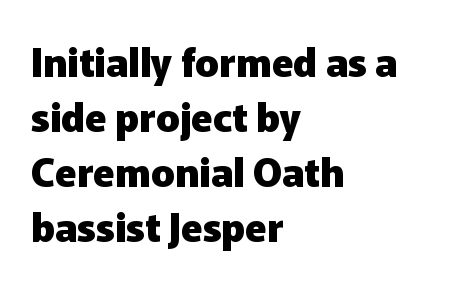
Classification — sans serif. Inter-character spacing is left at the font's built-in metrics. Plain, unruled lines of type. Typeset ragged right — the left edge is the straight one.
